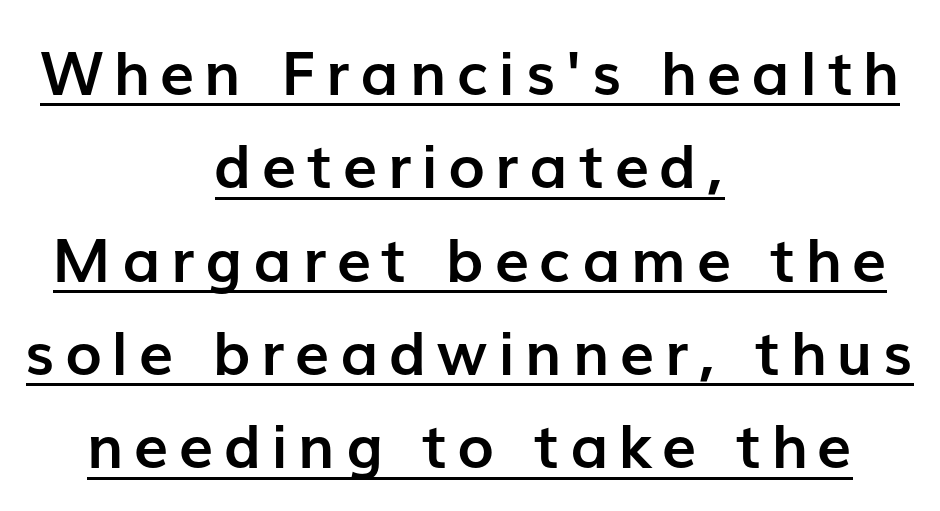
The glyphs in this specimen are sans serif. Does a line run under the words? Yes, clearly. The letters advance in unequal steps, a hallmark of proportional type. Horizontal bands of white between lines are of average thickness.
